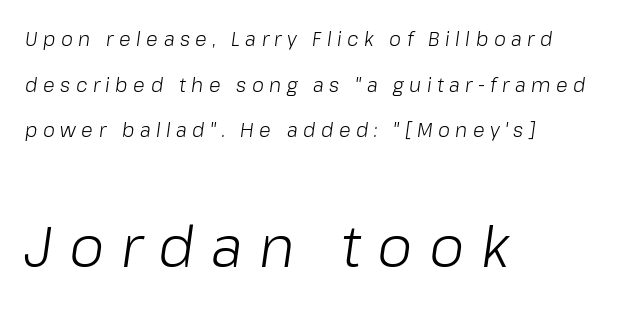
The image shows 56 px light type, italic (leaning right); set left-aligned, loose line spacing (2.4x), unusually wide letter spacing (+0.29 em), not underlined; the second (bottom) block is 2.95x larger; low stroke contrast and a medium x-height.
